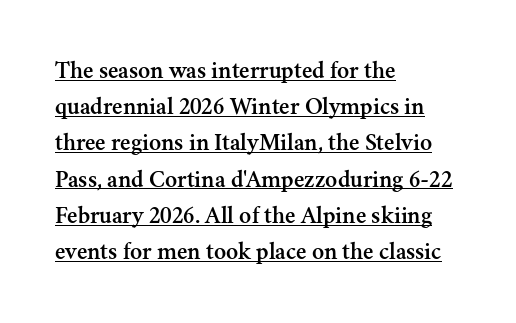
{"italic": "no", "underline": "yes", "align": "left", "line_spacing": "normal", "line_spacing_ratio": 1.45, "letter_spacing": "normal", "letter_spacing_em": 0.0, "glyph_px": 25}
